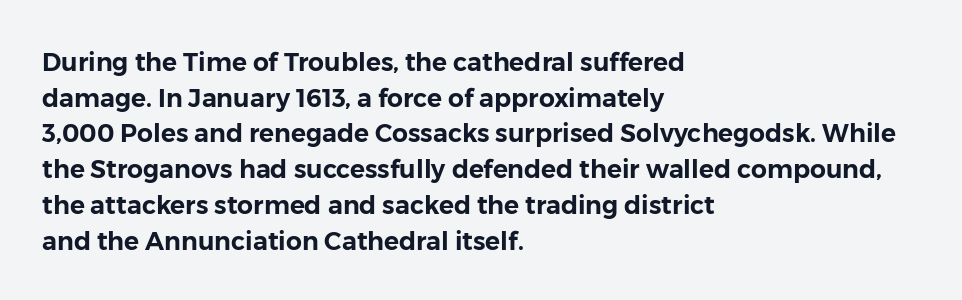
Glyph-to-glyph distance matches everyday printed text. The baseline area is clear. These lines are set flush left with a ragged right edge. Designer's note — italics off, roman on. The rendering uses a moderate line-height, typical for paragraphs.
